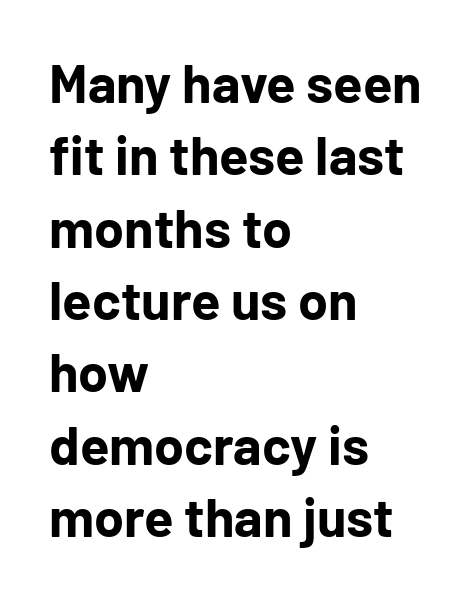
The image shows 54 px bold sans-serif type, upright; set left-aligned, normal line spacing (1.34x), normal letter spacing, not underlined; low stroke contrast and a medium x-height.
